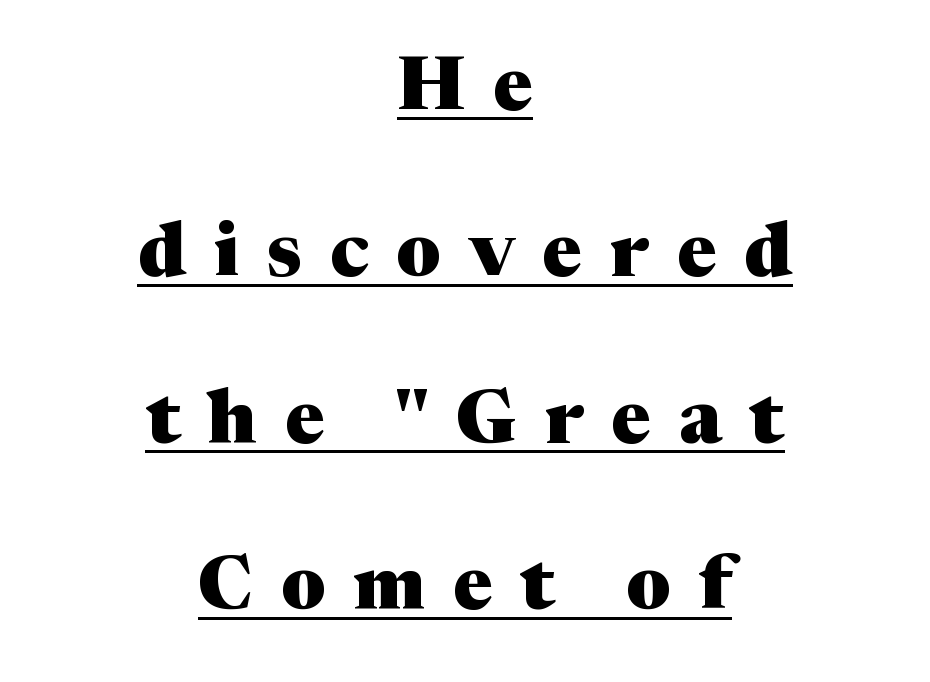
{"serif": "yes", "italic": "no", "bold": "yes", "weight": "heavy", "width": "normal", "stroke_contrast": "medium", "x_height": "medium", "monospaced": "no", "underline": "yes", "align": "center", "line_spacing": "loose", "line_spacing_ratio": 2.22, "letter_spacing": "wide", "letter_spacing_em": 0.37, "glyph_px": 75}
